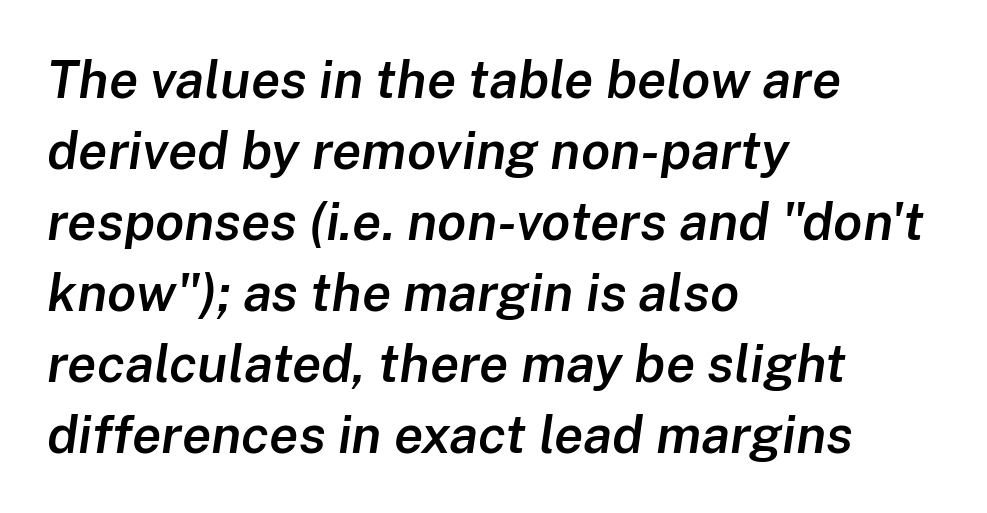
A typesetter would call this proportional, since set widths differ per character. The passage shown is not underscored anywhere. Stroke thickness is moderately raised; the sample reads as semibold. Typeset ragged right — the left edge is the straight one. Leading matches the norm, producing a regular column.
